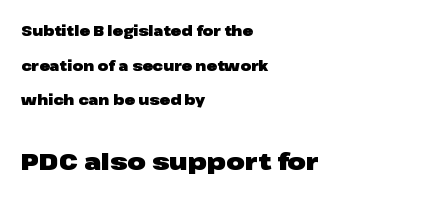
Size hierarchy here favors the trailing block over the leading one. Leftover space on each line is placed entirely after the last word. Students, observe: this is what heavily led, spacious text looks like. Only glyphs here, with clear space below each row.
